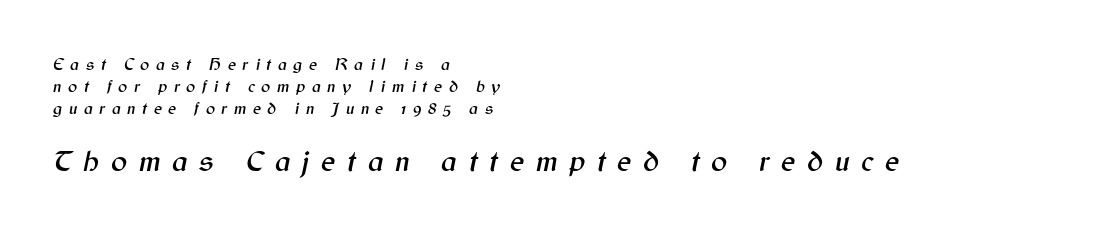
Q: Is the text italic (slanted)? A: Yes, it leans right by about 12 degrees.
Q: Is the text underlined? A: No.
Q: How is the paragraph aligned? A: Left-aligned.
Q: Is the spacing between letters normal or unusually wide? A: Unusually wide.
Q: Is the spacing between lines tight, normal or loose? A: Normal.
Q: Which block of text is set in a larger size, the first (top) or the second (bottom)? A: The second (bottom) one.
Q: Width (condensed, normal, or wide)? A: Normal.
Q: Stroke contrast? A: Medium.
Q: x-height? A: Medium.
Q: Monospaced? A: No.
